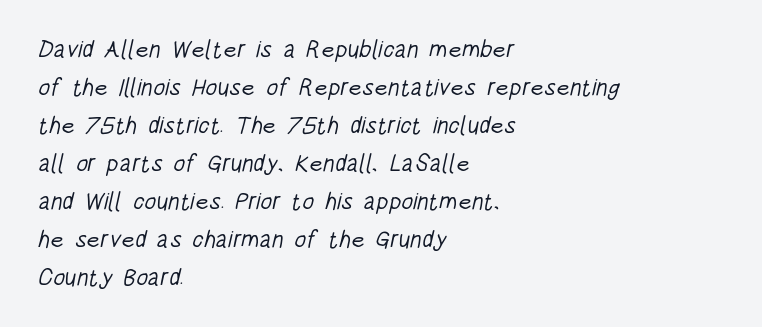
The font is comparable to plain body text, perhaps lighter. The baseline area is clear. This rendering uses left alignment, leaving the right contour irregular. Does the leading feel generous? No, just average. Standard letterfit; no display-style spreading of the glyphs.
